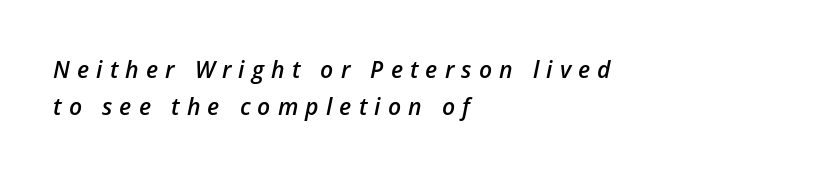
{"italic": "yes", "lean": "right", "slant_degrees": 12, "bold": "semi", "underline": "no", "align": "left", "line_spacing": "normal", "line_spacing_ratio": 1.63, "letter_spacing": "wide", "letter_spacing_em": 0.31, "glyph_px": 23}
